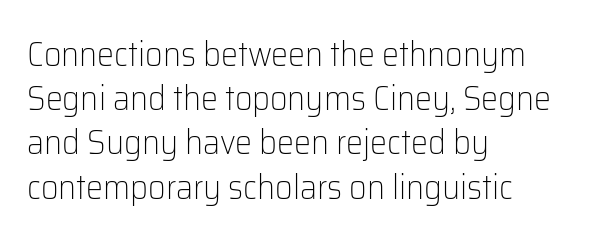
The image shows 34 px light sans-serif type, upright; set left-aligned, normal line spacing (1.3x), normal letter spacing, not underlined; low stroke contrast and a medium x-height.
